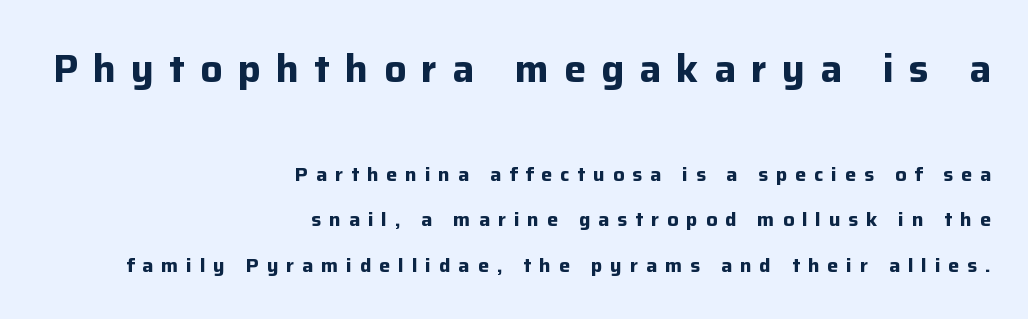
{"serif": "no", "italic": "no", "bold": "yes", "weight": "bold", "width": "normal", "stroke_contrast": "low", "x_height": "medium", "monospaced": "no", "underline": "no", "align": "right", "line_spacing": "loose", "line_spacing_ratio": 2.29, "letter_spacing": "wide", "letter_spacing_em": 0.39, "larger_block": "first", "size_ratio": 1.95, "glyph_px": 39}
